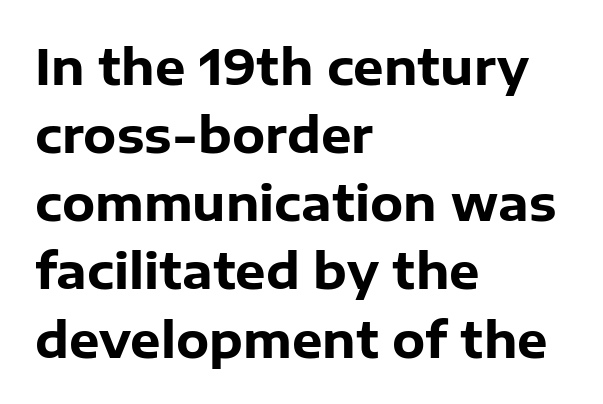
The font is running at its bold setting. Character widths vary here, with narrow letters taking less room than wide ones. A clean baseline with only descenders dipping below it. Upright lettering throughout. The tracking reads as untouched default to a designer's eye. Vertical spacing — default.
